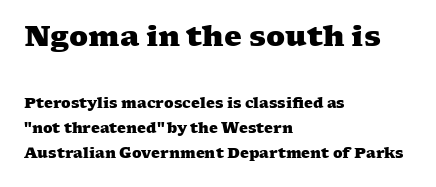
{"serif": "yes", "bold": "yes", "weight": "heavy", "width": "wide", "stroke_contrast": "medium", "x_height": "medium", "monospaced": "no", "underline": "no", "align": "left", "line_spacing_ratio": 1.8, "letter_spacing": "normal", "letter_spacing_em": 0.0, "larger_block": "first", "size_ratio": 2.0, "glyph_px": 28}
